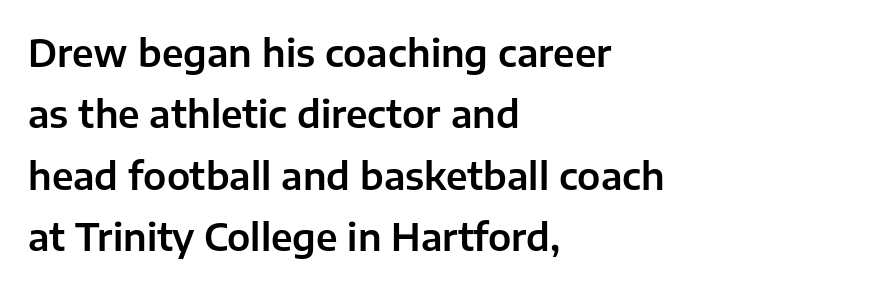
{"serif": "no", "italic": "no", "width": "normal", "stroke_contrast": "low", "x_height": "medium", "monospaced": "no", "underline": "no", "align": "left", "line_spacing": "normal", "line_spacing_ratio": 1.66, "letter_spacing": "normal", "letter_spacing_em": 0.0, "glyph_px": 37}
